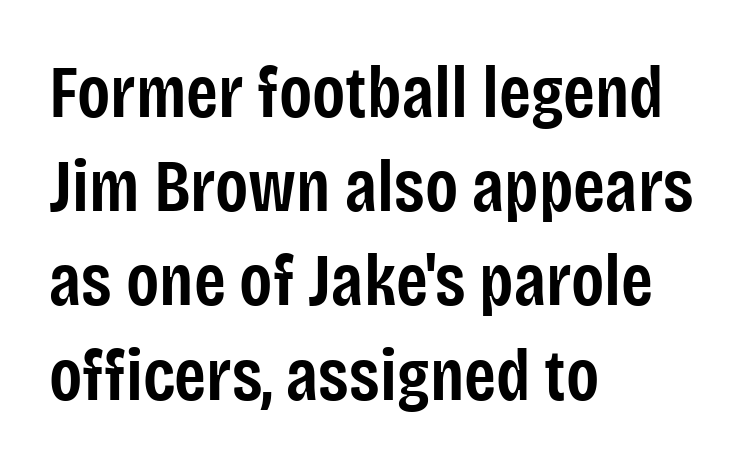
The image shows 73 px semibold, condensed sans-serif type, upright; set left-aligned, normal line spacing (1.29x), normal letter spacing, not underlined; low stroke contrast and a large x-height.
